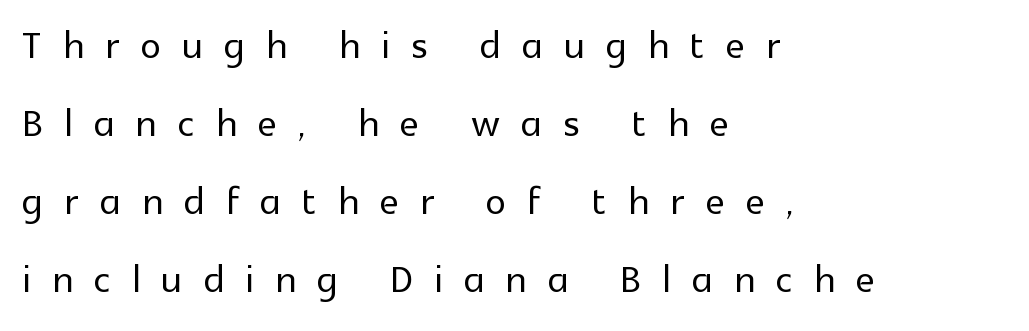
The image shows 51 px sans-serif type, upright; set left-aligned, normal line spacing (1.53x), unusually wide letter spacing (+0.42 em), not underlined; a medium x-height.
